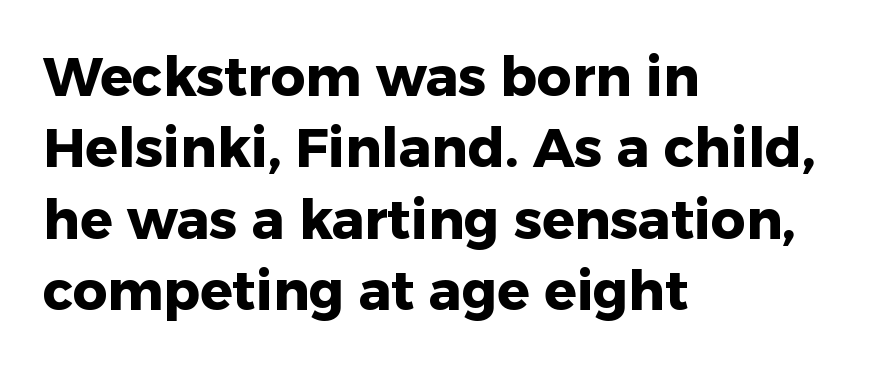
Spacing between characters is what you'd get straight out of the box. Upright lettering throughout. Honestly, there is no underline to notice here at all. If you drew a ruler down the left edge, every line would touch it. Does the type have serifs? No, each stem ends abruptly.
